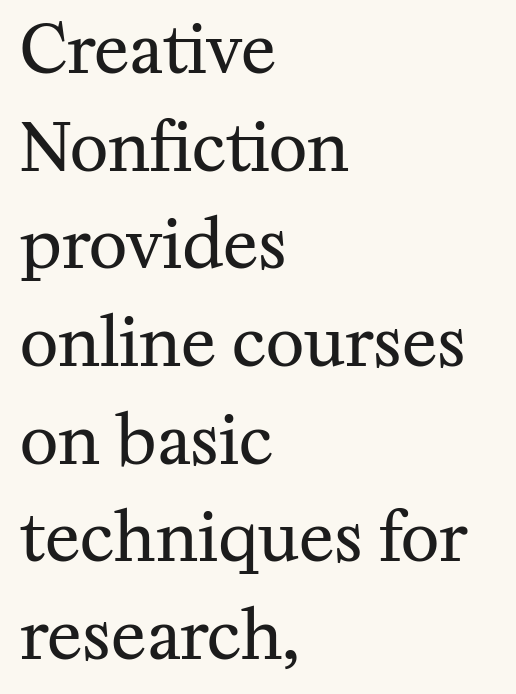
The image shows 66 px regular-weight serif type, upright; set left-aligned, normal line spacing (1.48x), normal letter spacing, not underlined; medium stroke contrast and a medium x-height.
